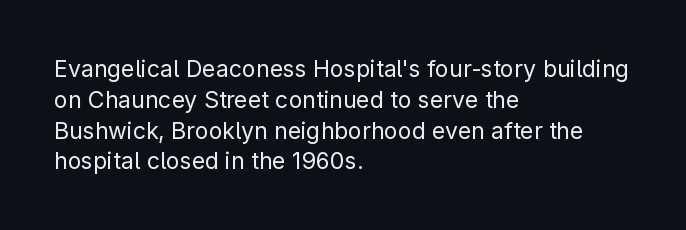
Q: Is the text bold? A: No.
Q: Is the text italic (slanted)? A: No, it is upright.
Q: Is the text underlined? A: No.
Q: How is the paragraph aligned? A: Left-aligned.
Q: Is the spacing between letters normal or unusually wide? A: Normal.
Q: Is the spacing between lines tight, normal or loose? A: Normal.
